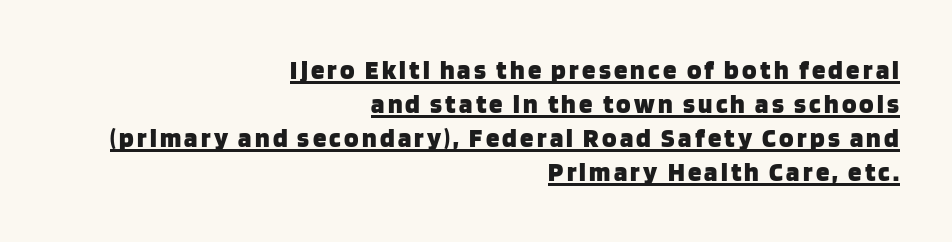
Q: Is the text bold? A: Yes.
Q: Is the text italic (slanted)? A: No, it is upright.
Q: Is the text underlined? A: Yes.
Q: How is the paragraph aligned? A: Right-aligned.
Q: Is the spacing between lines tight, normal or loose? A: Normal.
